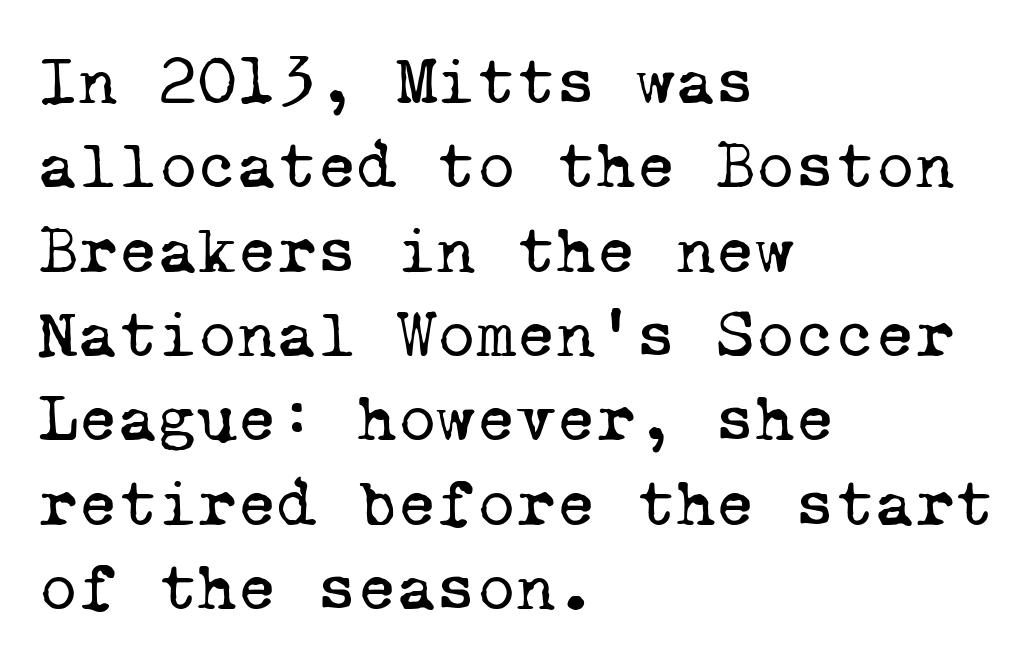
Q: Is the text bold? A: No.
Q: Is the typeface a serif or a sans-serif typeface? A: Serif.
Q: Is the text underlined? A: No.
Q: How is the paragraph aligned? A: Left-aligned.
Q: Is the spacing between letters normal or unusually wide? A: Normal.
Q: Width (condensed, normal, or wide)? A: Normal.
Q: Stroke contrast? A: Low.
Q: x-height? A: Medium.
Q: Monospaced? A: Yes.
